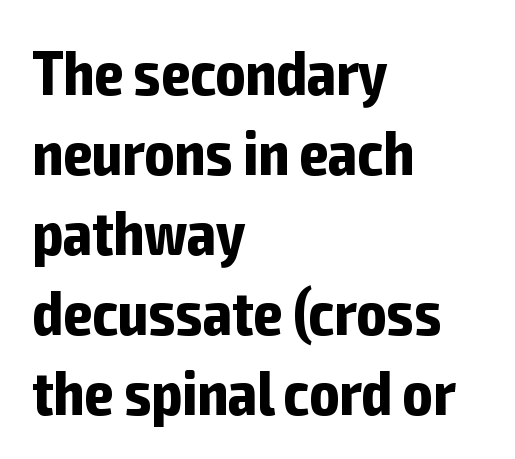
The image shows 62 px bold, condensed sans-serif type, upright; set left-aligned, normal line spacing (1.29x), normal letter spacing, not underlined; low stroke contrast and a medium x-height.
